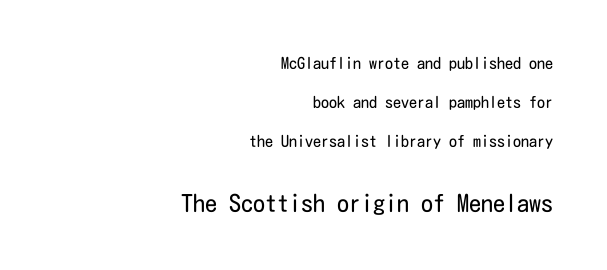
The image shows 24 px text type, upright; set right-aligned, loose line spacing (2.44x), normal letter spacing, not underlined; the second (bottom) block is 1.5x larger.
